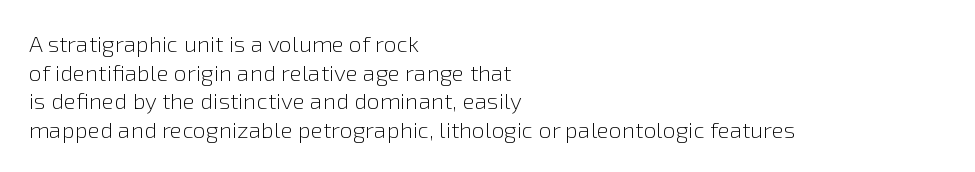
{"italic": "no", "bold": "no", "underline": "no", "align": "left", "line_spacing_ratio": 1.24, "letter_spacing": "normal", "letter_spacing_em": 0.0, "glyph_px": 23}
